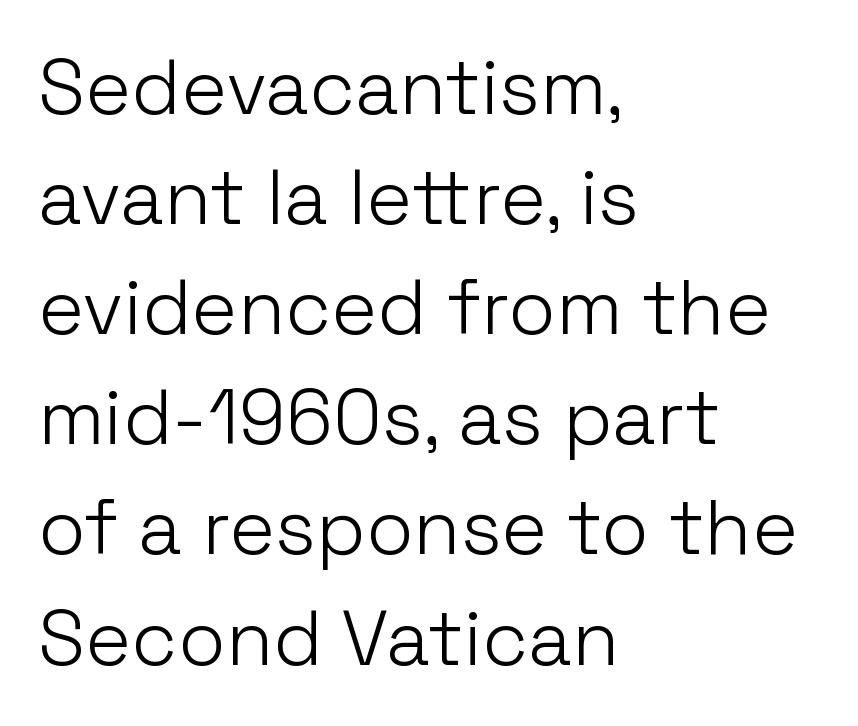
Q: Is the text bold? A: No.
Q: Is the text italic (slanted)? A: No, it is upright.
Q: Is the typeface a serif or a sans-serif typeface? A: Sans-serif.
Q: Is the text underlined? A: No.
Q: How is the paragraph aligned? A: Left-aligned.
Q: Is the spacing between letters normal or unusually wide? A: Normal.
Q: Is the spacing between lines tight, normal or loose? A: Normal.
Q: Width (condensed, normal, or wide)? A: Normal.
Q: Stroke contrast? A: Low.
Q: x-height? A: Medium.
Q: Monospaced? A: No.
